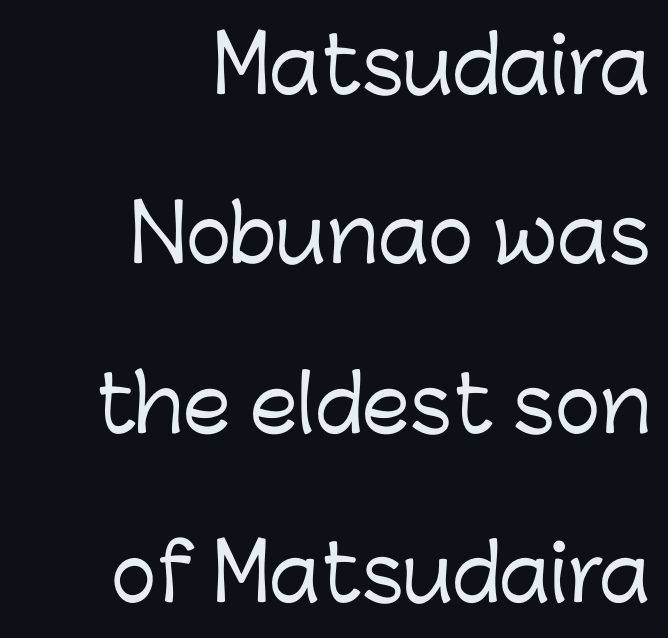
Q: Is the text italic (slanted)? A: No, it is upright.
Q: Is the typeface a serif or a sans-serif typeface? A: Sans-serif.
Q: Is the text underlined? A: No.
Q: How is the paragraph aligned? A: Right-aligned.
Q: Is the spacing between letters normal or unusually wide? A: Normal.
Q: Is the spacing between lines tight, normal or loose? A: Loose.
Q: Width (condensed, normal, or wide)? A: Normal.
Q: Stroke contrast? A: Low.
Q: x-height? A: Medium.
Q: Monospaced? A: No.
